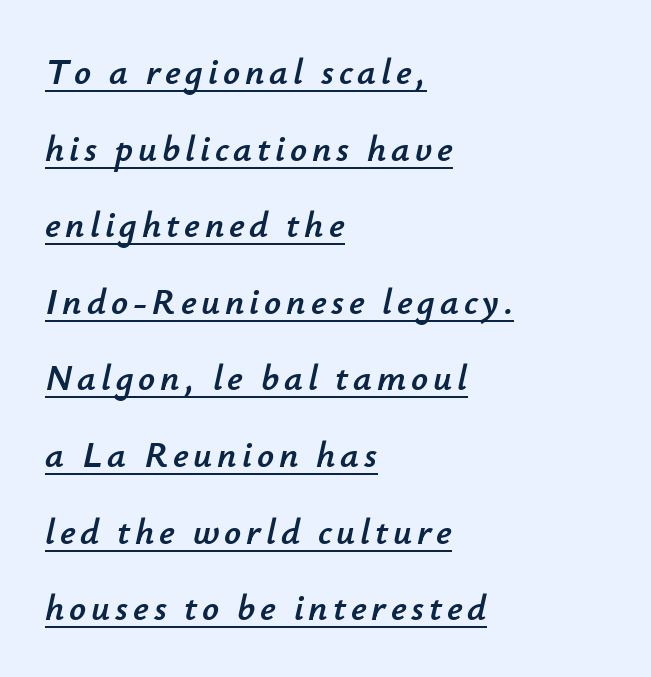
This block would shrink considerably if given ordinary leading; it's expanded now. Quick note: italic. The face used here appears with an underline applied. Visually the block forms a straight wall on the left and a jagged coastline on the right.
